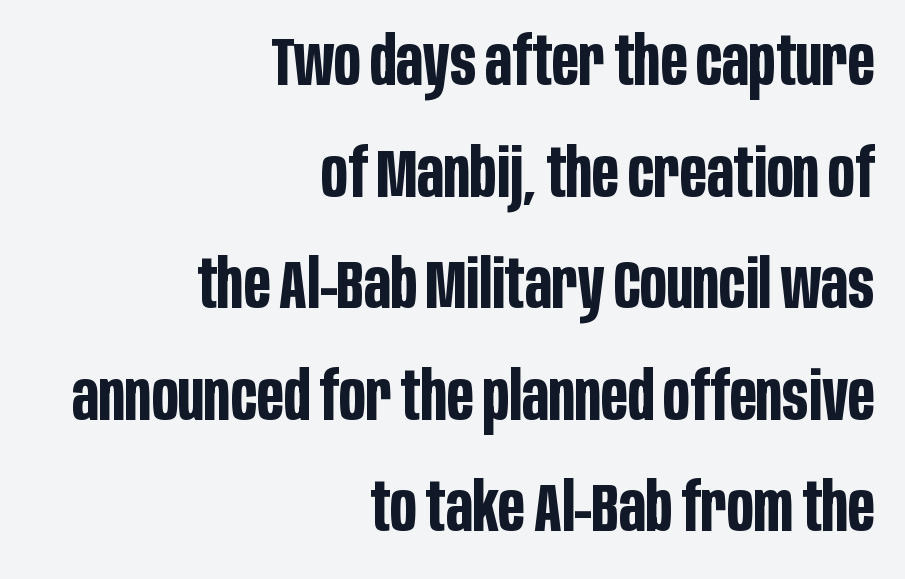
Varying glyph widths throughout — classic text-font behaviour. Underline: absent. Default kerning and tracking; the words read as compact shapes. Is this a sans? Yes — the strokes have no serifs. Rendered with straight, roman letterforms.
